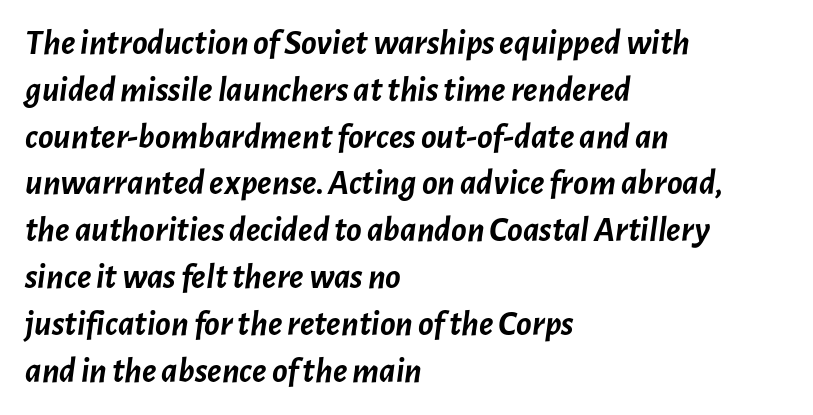
The image shows 36 px semibold type, italic (leaning right); set left-aligned, normal line spacing (1.3x), normal letter spacing, not underlined; low stroke contrast and a medium x-height.
